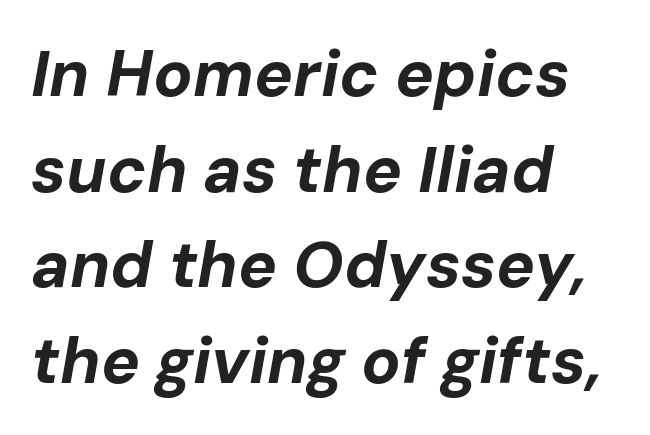
The image shows 65 px bold type, italic (leaning right); set left-aligned, normal line spacing (1.47x), normal letter spacing, not underlined; low stroke contrast and a medium x-height.
